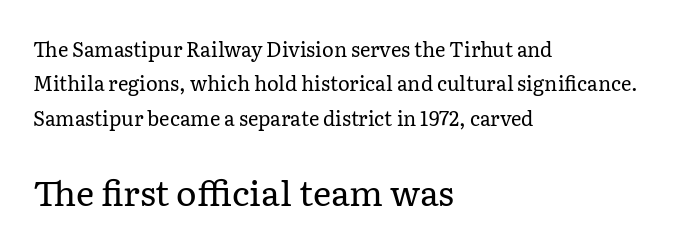
The image shows 35 px regular-weight serif type, upright; set left-aligned, line spacing 1.72x, normal letter spacing, not underlined; the second (bottom) block is 1.75x larger; low stroke contrast and a medium x-height.
